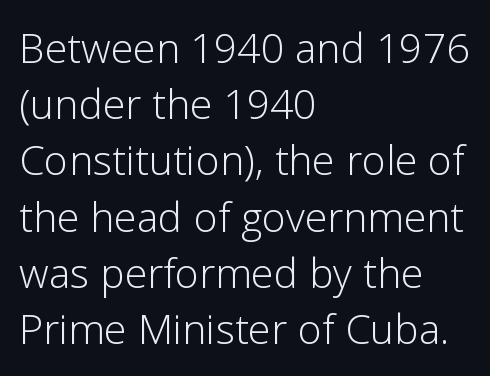
The image shows 41 px light sans-serif type, upright; set left-aligned, normal line spacing (1.37x), normal letter spacing, not underlined; low stroke contrast and a medium x-height.
